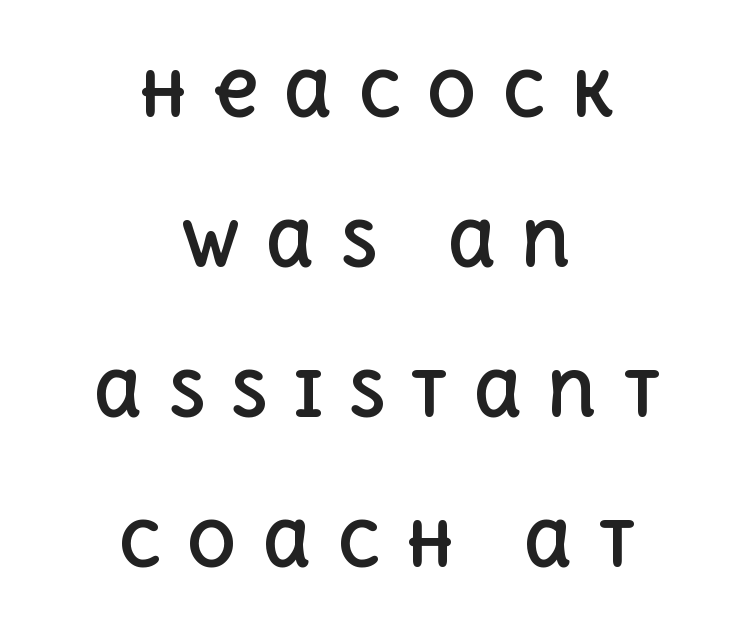
Q: Is the text bold? A: Yes.
Q: Is the text italic (slanted)? A: No, it is upright.
Q: Is the text underlined? A: No.
Q: How is the paragraph aligned? A: Centered.
Q: Is the spacing between letters normal or unusually wide? A: Unusually wide.
Q: Is the spacing between lines tight, normal or loose? A: Loose.
Q: Width (condensed, normal, or wide)? A: Normal.
Q: x-height? A: Large.
Q: Monospaced? A: No.
